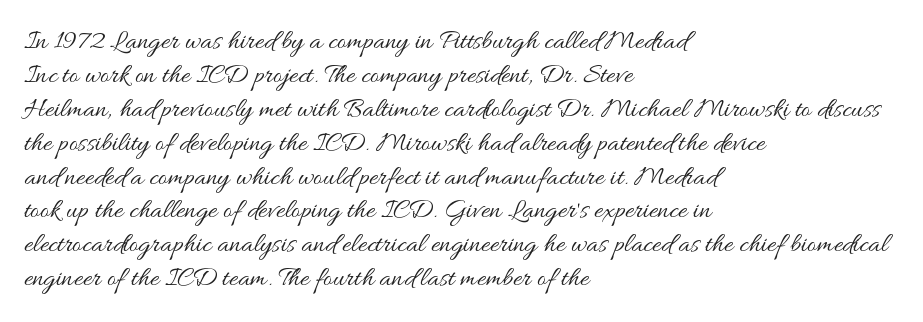
{"bold": "no", "weight": "regular", "width": "wide", "stroke_contrast": "medium", "x_height": "small", "monospaced": "no", "underline": "no", "align": "left", "line_spacing_ratio": 1.21, "letter_spacing": "normal", "letter_spacing_em": 0.0, "glyph_px": 28}
